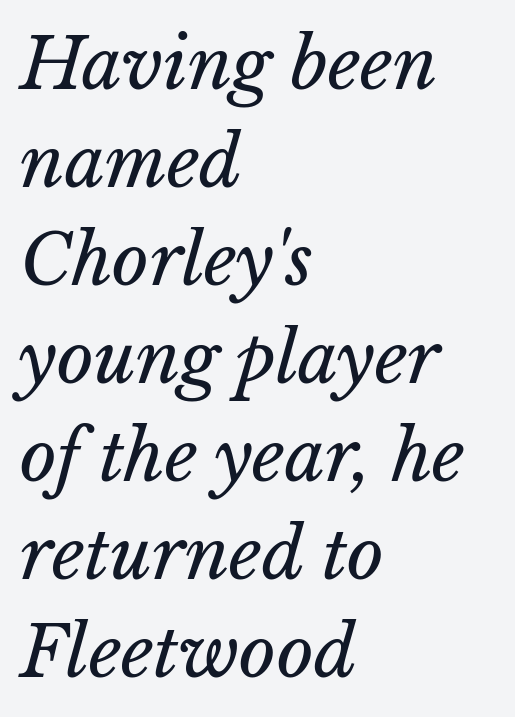
Nothing unusual about the tracking: characters are spaced as the font intends. Each letter keeps its own natural width here, so spacing adapts to shape. Heaviness? Minimal to ordinary, like unemphasized prose. Just letters on the line, the space beneath them empty.
